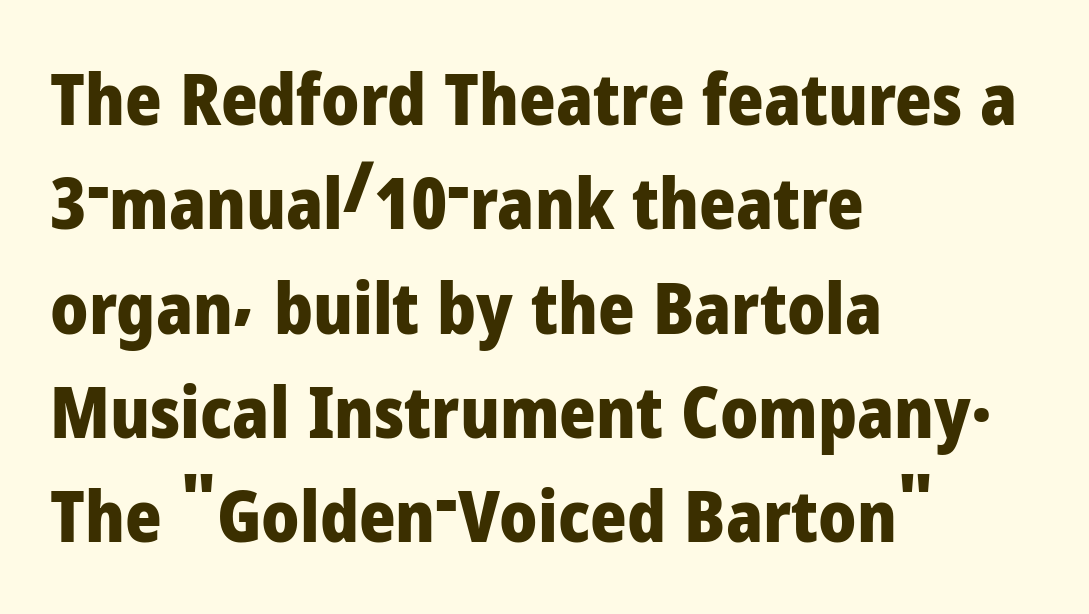
Q: Is the text bold? A: Yes.
Q: Is the text italic (slanted)? A: No, it is upright.
Q: Is the typeface a serif or a sans-serif typeface? A: Sans-serif.
Q: Is the text underlined? A: No.
Q: How is the paragraph aligned? A: Left-aligned.
Q: Is the spacing between letters normal or unusually wide? A: Normal.
Q: Is the spacing between lines tight, normal or loose? A: Normal.
Q: Width (condensed, normal, or wide)? A: Normal.
Q: Stroke contrast? A: Low.
Q: x-height? A: Medium.
Q: Monospaced? A: No.
